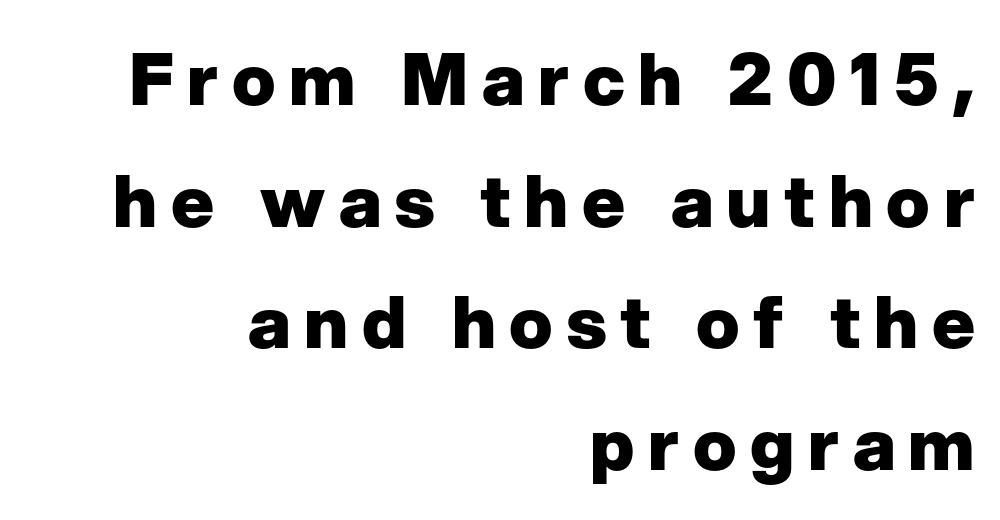
Layout note: lines flush right. Chunky letters — that's bold for sure. Descenders are the only things crossing below the line. The lines sit at an ordinary, default distance from one another. No italicization has been applied; the sample stays upright. This is sans-serif lettering, the kind often seen on screens and signage.
